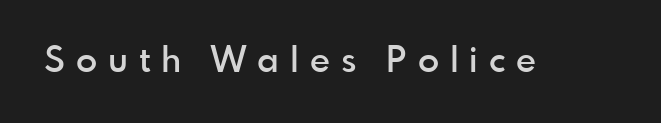
A typesetter would call this heavily tracked-out type. A bit beefed up — I'd call it semibold rather than bold. In terms of posture, this sample is upright. Looks like regular typesetting: each glyph gets only the width it needs. The letters carry no serifs — their stems end cleanly without finishing strokes. Underlining? Definitely not there.
